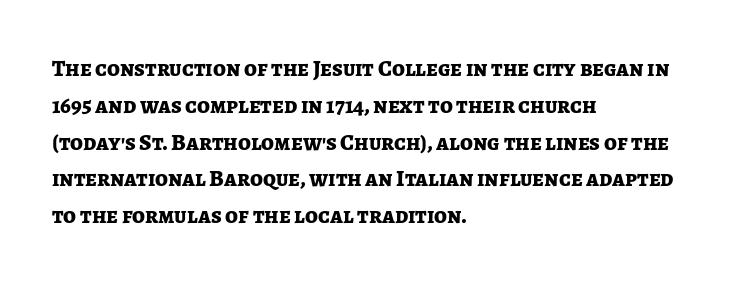
The passage shown stacks its lines at a standard gap. The rag falls on the right side of this text block. Nope, not italic — everything's standing straight. Rule under the text: the space is simply empty. The face used here is rendered with its standard letterfit.
